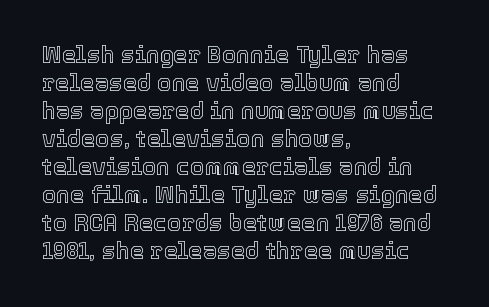
{"italic": "no", "underline": "no", "align": "left", "line_spacing_ratio": 1.22, "letter_spacing": "normal", "letter_spacing_em": 0.0, "glyph_px": 23}
